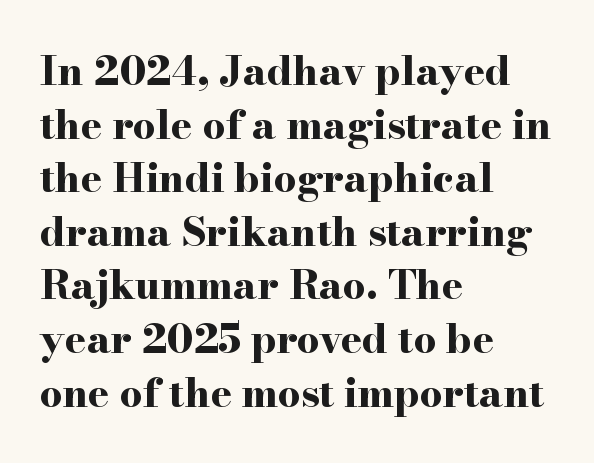
The image shows 40 px bold, wide serif type, upright; set left-aligned, normal line spacing (1.34x), normal letter spacing, not underlined; high stroke contrast and a small x-height.
